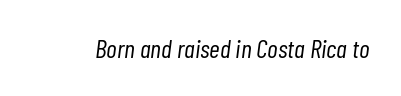
Q: Is the text bold? A: No.
Q: Is the text italic (slanted)? A: Yes, it leans right by about 7 degrees.
Q: Is the text underlined? A: No.
Q: Is the spacing between letters normal or unusually wide? A: Normal.
